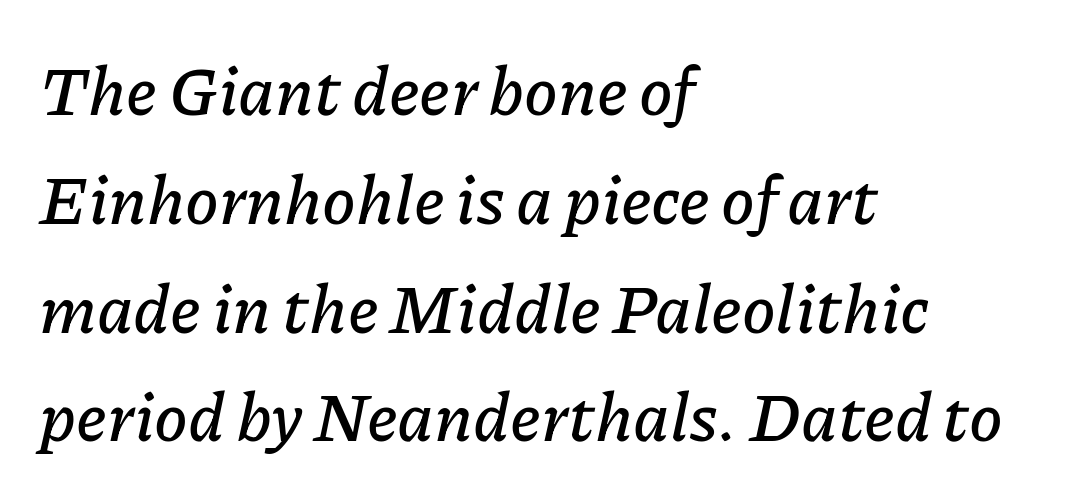
The image shows 68 px text type, italic (leaning right); set left-aligned, normal line spacing (1.6x), normal letter spacing, not underlined; low stroke contrast and a medium x-height.
